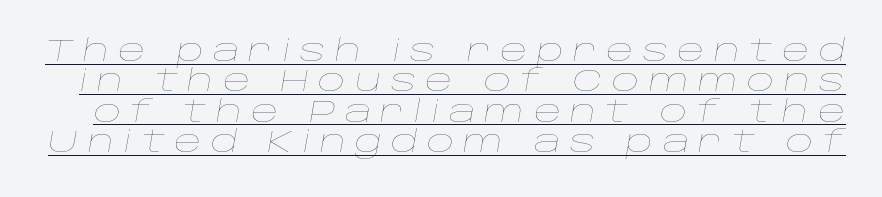
{"italic": "yes", "lean": "right", "slant_degrees": 10, "bold": "no", "weight": "thin", "width": "wide", "stroke_contrast": "low", "x_height": "large", "monospaced": "no", "underline": "yes", "line_spacing": "tight", "line_spacing_ratio": 1.01, "letter_spacing": "wide", "letter_spacing_em": 0.3, "glyph_px": 30}
